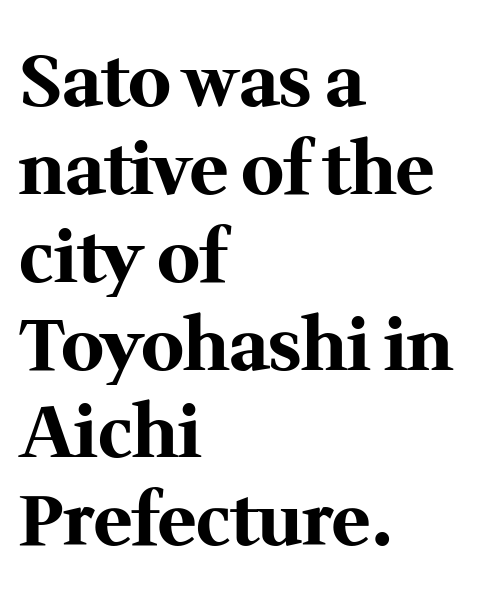
Q: Is the text bold? A: Yes.
Q: Is the text italic (slanted)? A: No, it is upright.
Q: Is the typeface a serif or a sans-serif typeface? A: Serif.
Q: Is the text underlined? A: No.
Q: How is the paragraph aligned? A: Left-aligned.
Q: Is the spacing between letters normal or unusually wide? A: Normal.
Q: Width (condensed, normal, or wide)? A: Normal.
Q: Stroke contrast? A: Medium.
Q: x-height? A: Medium.
Q: Monospaced? A: No.
